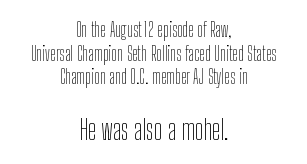
The image shows 28 px thin, condensed sans-serif type, upright; set centered, normal line spacing (1.25x), normal letter spacing, not underlined; the second (bottom) block is 1.47x larger; low stroke contrast and a medium x-height.
